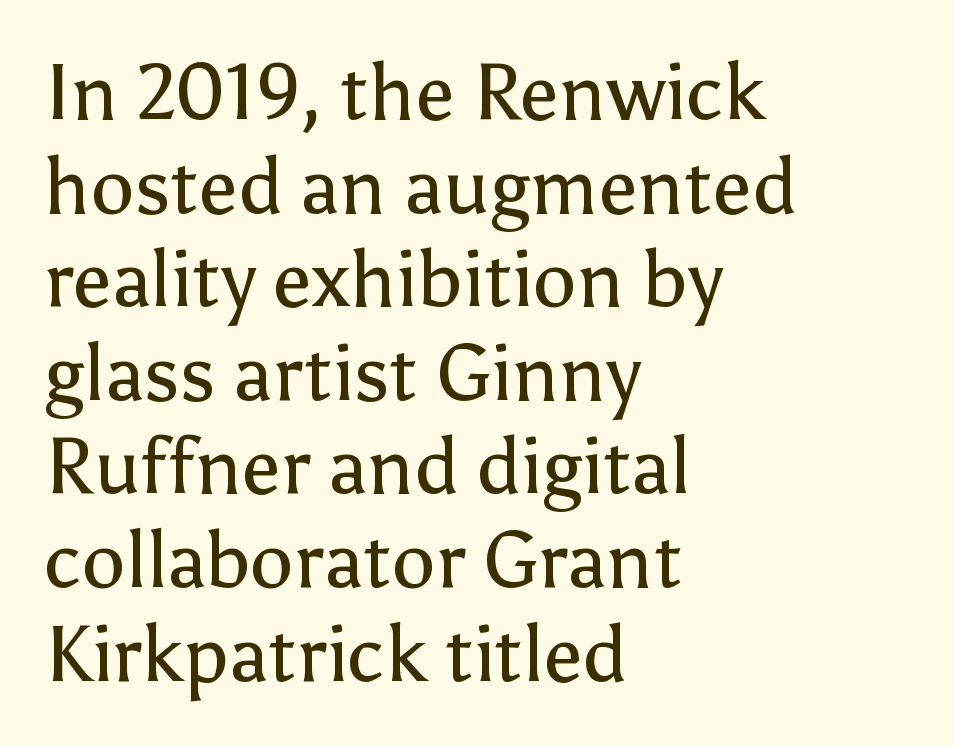
The image shows 78 px regular-weight sans-serif type, upright; set left-aligned, line spacing 1.2x, normal letter spacing, not underlined; low stroke contrast and a medium x-height.
